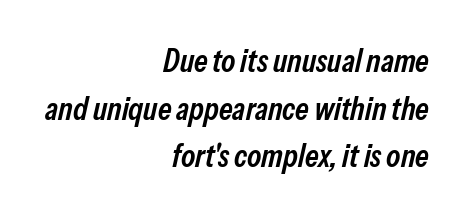
{"italic": "yes", "lean": "right", "slant_degrees": 13, "bold": "semi", "weight": "semibold", "width": "condensed", "stroke_contrast": "low", "x_height": "medium", "monospaced": "no", "underline": "no", "align": "right", "line_spacing": "normal", "line_spacing_ratio": 1.49, "letter_spacing": "normal", "letter_spacing_em": 0.0, "glyph_px": 32}
